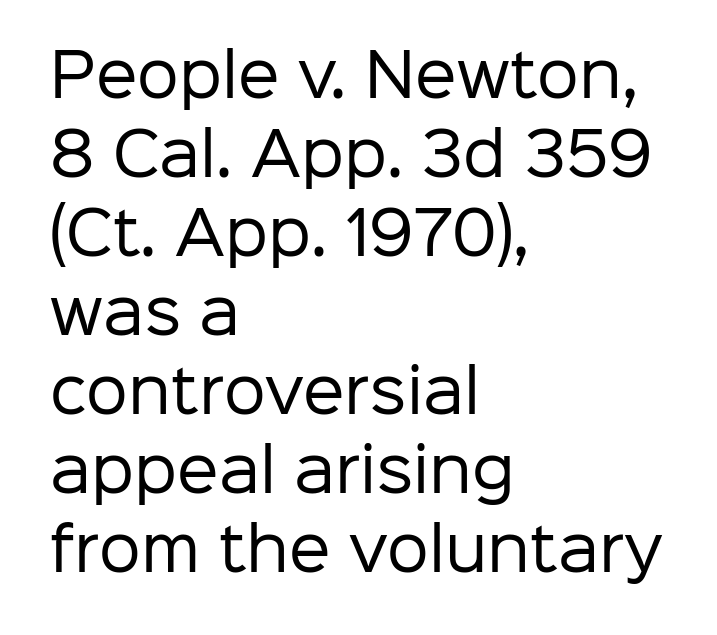
The image shows 59 px regular-weight sans-serif type, upright; set left-aligned, normal line spacing (1.34x), normal letter spacing, not underlined; low stroke contrast and a medium x-height.
